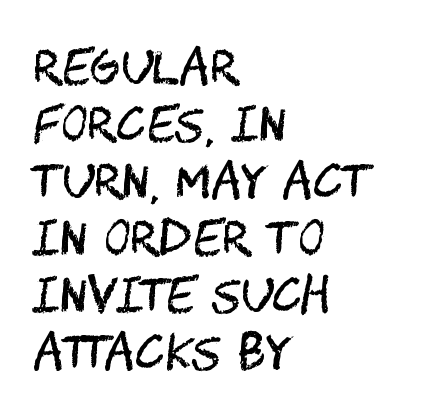
{"serif": "no", "italic": "no", "bold": "no", "weight": "regular", "width": "condensed", "stroke_contrast": "medium", "x_height": "large", "underline": "no", "align": "left", "line_spacing_ratio": 1.24, "letter_spacing": "normal", "letter_spacing_em": 0.0, "glyph_px": 46}
